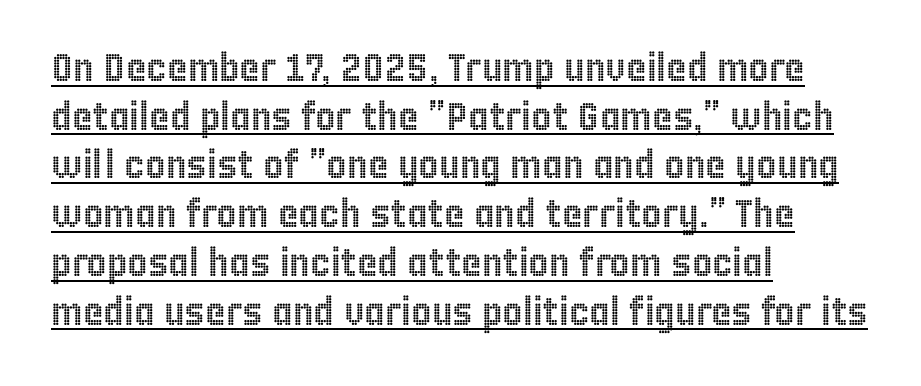
The image shows 39 px condensed type, upright; set left-aligned, normal line spacing (1.25x), normal letter spacing, underlined; a large x-height.
